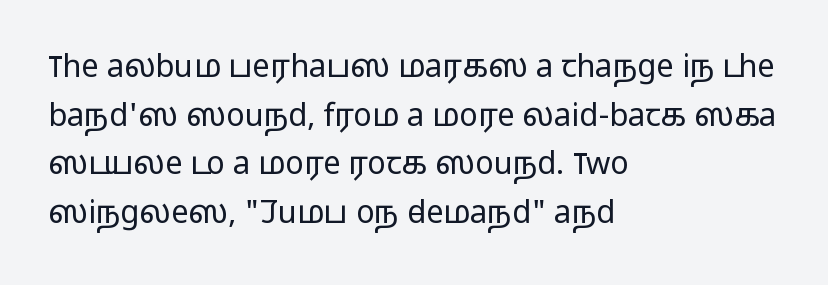
Proportional: the letters do not fall into vertical columns. These lines sit exactly where default settings would place them. Inter-character spacing is left at the font's built-in metrics. The words here are not underlined.
